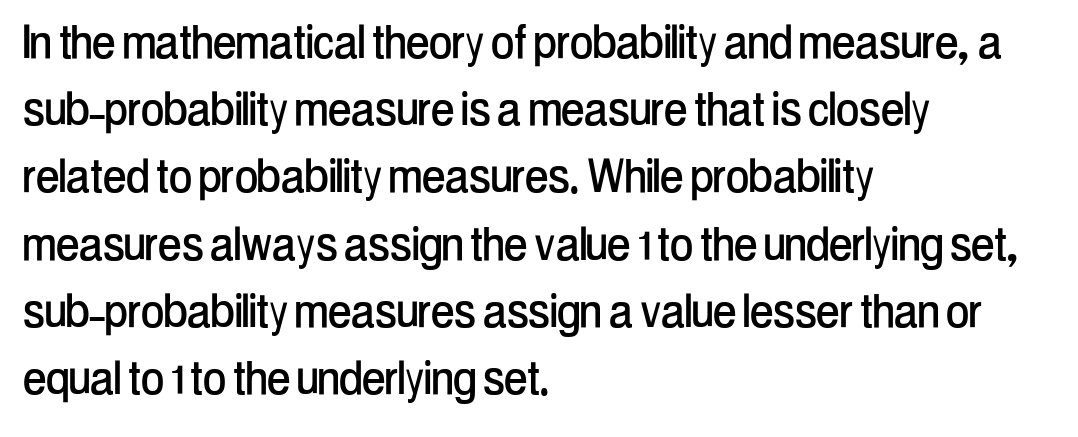
Every stem runs plumb, perpendicular to the baseline. Clear beneath every line of the passage. Think of a printed novel: that variable character pitch is what you see here. Check where the strokes stop: nothing finishes them off — pure sans. A classic flush-left, rag-right setting is used for this passage. Short note: letters normally spaced.
